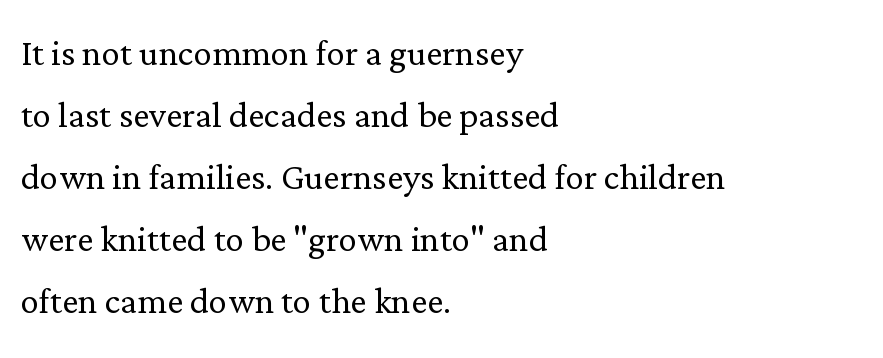
Q: Is the text bold? A: No.
Q: Is the text italic (slanted)? A: No, it is upright.
Q: Is the typeface a serif or a sans-serif typeface? A: Serif.
Q: Is the text underlined? A: No.
Q: How is the paragraph aligned? A: Left-aligned.
Q: Is the spacing between letters normal or unusually wide? A: Normal.
Q: Is the spacing between lines tight, normal or loose? A: Normal.
Q: Width (condensed, normal, or wide)? A: Normal.
Q: Stroke contrast? A: Low.
Q: x-height? A: Medium.
Q: Monospaced? A: No.
